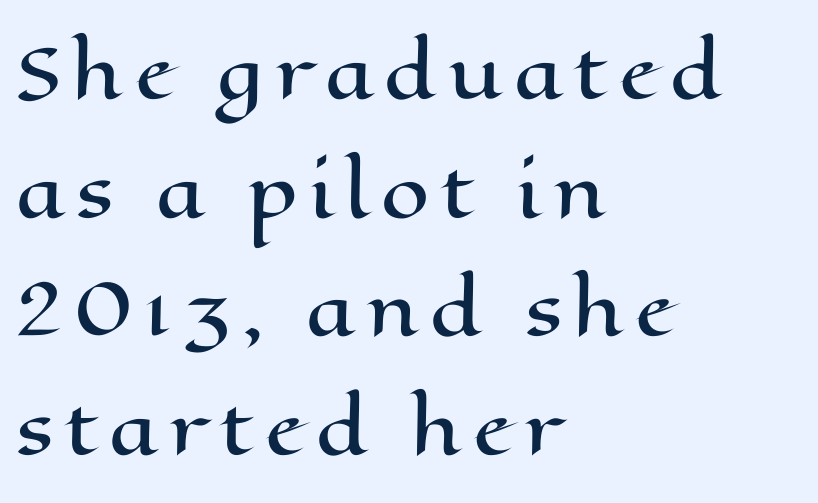
Q: Is the text italic (slanted)? A: No, it is upright.
Q: Is the text underlined? A: No.
Q: How is the paragraph aligned? A: Left-aligned.
Q: Width (condensed, normal, or wide)? A: Wide.
Q: Stroke contrast? A: High.
Q: x-height? A: Medium.
Q: Monospaced? A: No.
